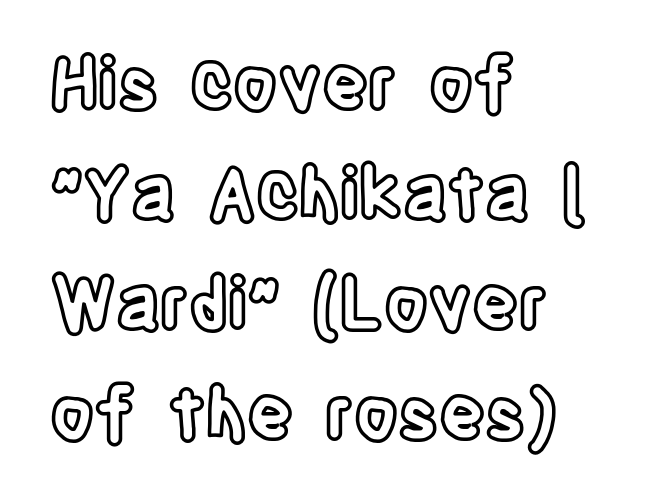
Q: Is the text italic (slanted)? A: No, it is upright.
Q: Is the text underlined? A: No.
Q: How is the paragraph aligned? A: Left-aligned.
Q: Is the spacing between letters normal or unusually wide? A: Normal.
Q: Is the spacing between lines tight, normal or loose? A: Normal.
Q: Width (condensed, normal, or wide)? A: Condensed.
Q: x-height? A: Large.
Q: Monospaced? A: No.
